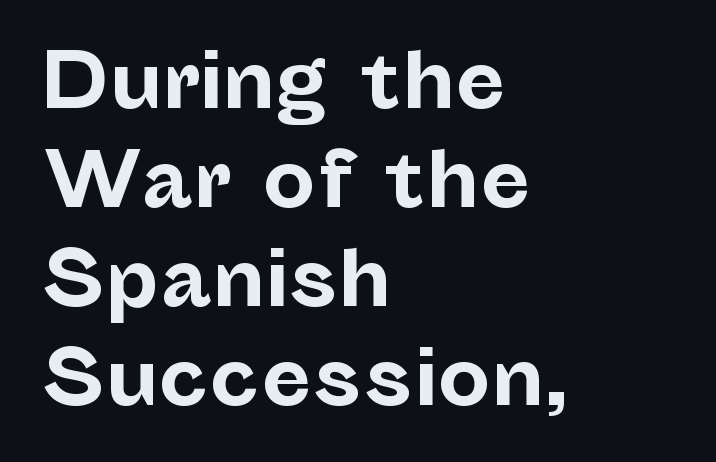
Q: Is the text bold? A: Yes.
Q: Is the text italic (slanted)? A: No, it is upright.
Q: Is the typeface a serif or a sans-serif typeface? A: Sans-serif.
Q: Is the text underlined? A: No.
Q: How is the paragraph aligned? A: Left-aligned.
Q: Is the spacing between letters normal or unusually wide? A: Normal.
Q: Is the spacing between lines tight, normal or loose? A: Normal.
Q: Width (condensed, normal, or wide)? A: Normal.
Q: Stroke contrast? A: Low.
Q: x-height? A: Medium.
Q: Monospaced? A: No.
